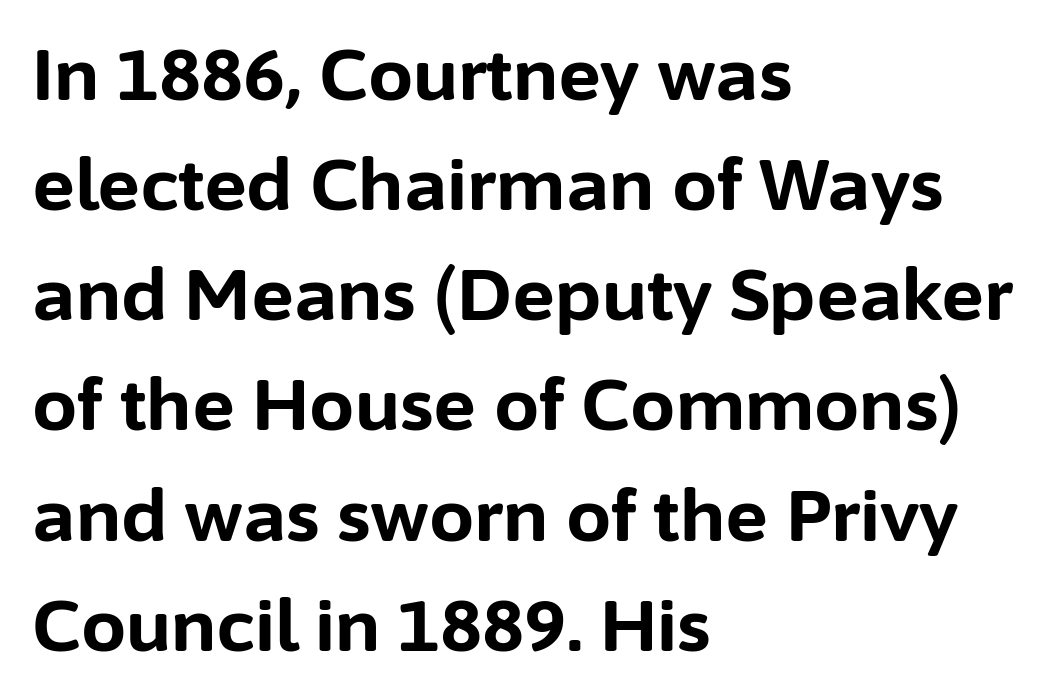
The typesetting leans heavy: a genuine bold. Underlining? Definitely not there. Each letter's strokes conclude bluntly, with no projecting serifs. The rendering uses natural spacing where letterforms have individual widths.
